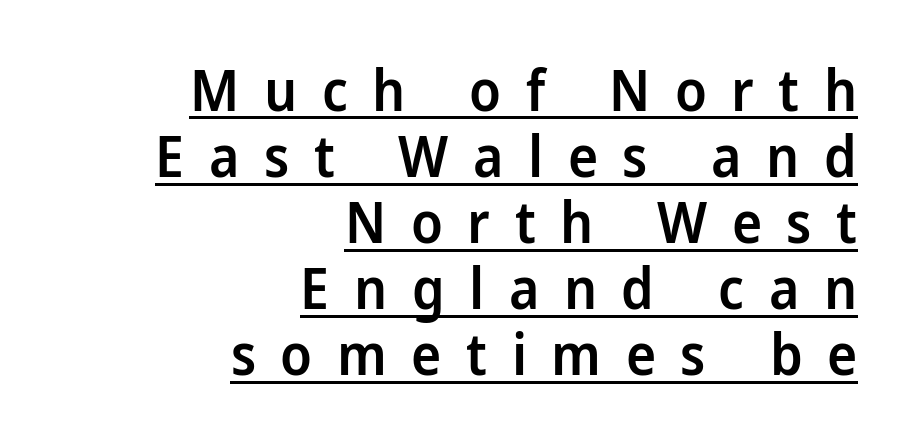
The strokes are fattened partway — semibold, not bold. Each letter keeps its own natural width here, so spacing adapts to shape. Regarding serifs, this sample does without them. Glyph-to-glyph distance is far greater than everyday printed text. Notice how the stems are strictly vertical — no italics here. Each line ends at the same right margin while the left side varies.
